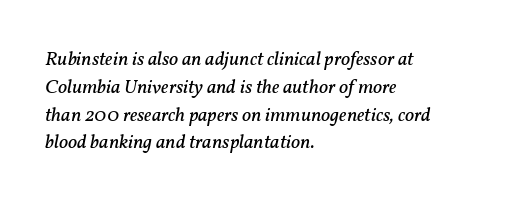
The axis of the letterforms is tilted away from vertical. Descender tails drop into unmarked territory. Look at the tracking — it's just the regular setting, nothing added. One glance says typical: line gaps are just what's usual. Weight: in the light-to-regular range. These lines are set flush left with a ragged right edge.
